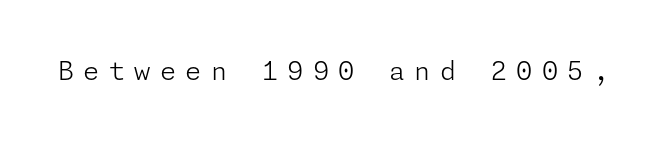
A bare baseline throughout the passage. Counters stay open thanks to moderate or lighter strokes. The letters stand upright; this is a roman face. The letters are spread apart with noticeably loose tracking.
